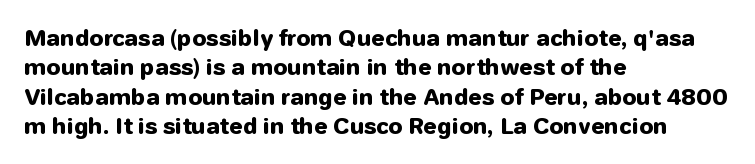
{"italic": "no", "bold": "yes", "underline": "no", "align": "left", "line_spacing": "normal", "line_spacing_ratio": 1.34, "letter_spacing": "normal", "letter_spacing_em": 0.0, "glyph_px": 22}
